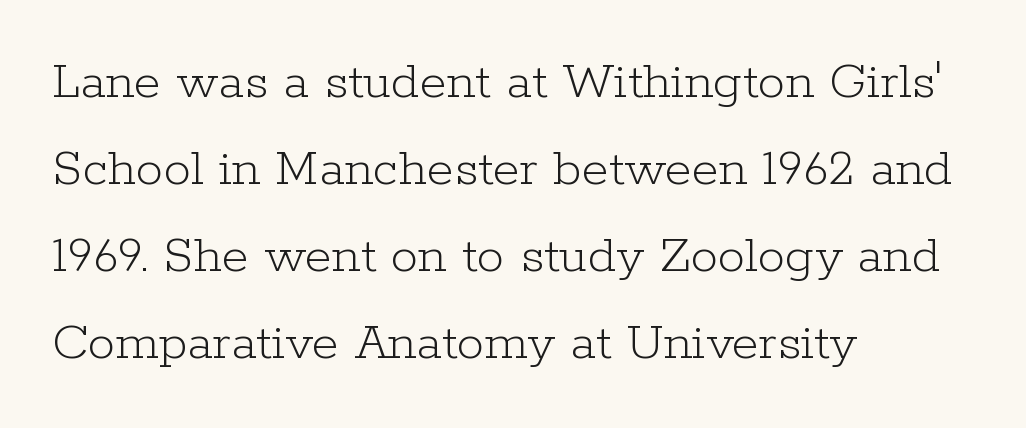
The image shows 55 px light serif type, upright; set left-aligned, normal line spacing (1.58x), normal letter spacing, not underlined; low stroke contrast and a medium x-height.
